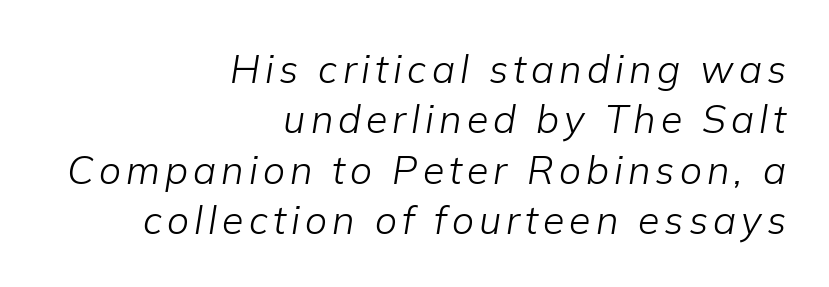
Q: Is the text bold? A: No.
Q: Is the text italic (slanted)? A: Yes, it leans right by about 9 degrees.
Q: Is the text underlined? A: No.
Q: How is the paragraph aligned? A: Right-aligned.
Q: Is the spacing between lines tight, normal or loose? A: Normal.
Q: Width (condensed, normal, or wide)? A: Normal.
Q: Stroke contrast? A: Low.
Q: x-height? A: Medium.
Q: Monospaced? A: No.
